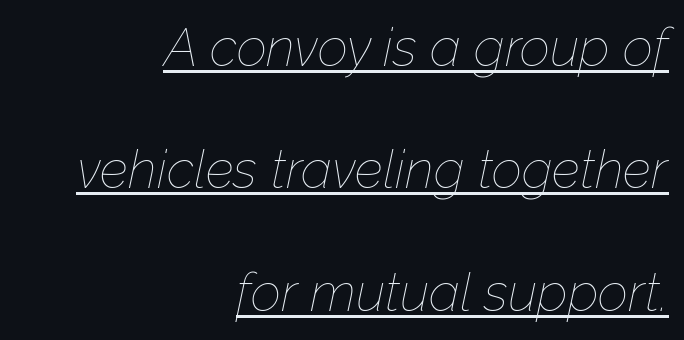
The image shows 53 px thin type, italic (leaning right); set right-aligned, loose line spacing (2.31x), normal letter spacing, underlined; low stroke contrast and a medium x-height.
